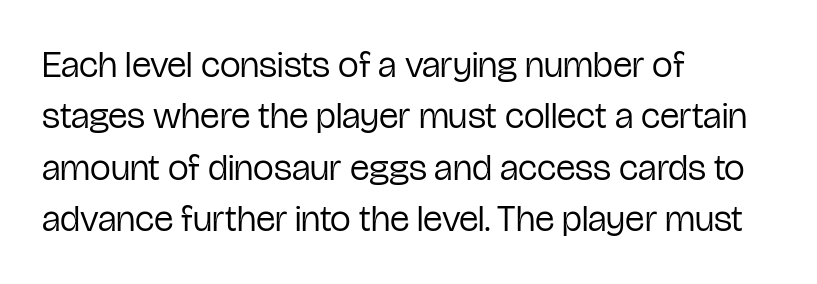
{"serif": "no", "italic": "no", "bold": "no", "weight": "regular", "width": "condensed", "stroke_contrast": "low", "x_height": "medium", "monospaced": "no", "underline": "no", "align": "left", "line_spacing": "normal", "line_spacing_ratio": 1.39, "letter_spacing": "normal", "letter_spacing_em": 0.0, "glyph_px": 37}
